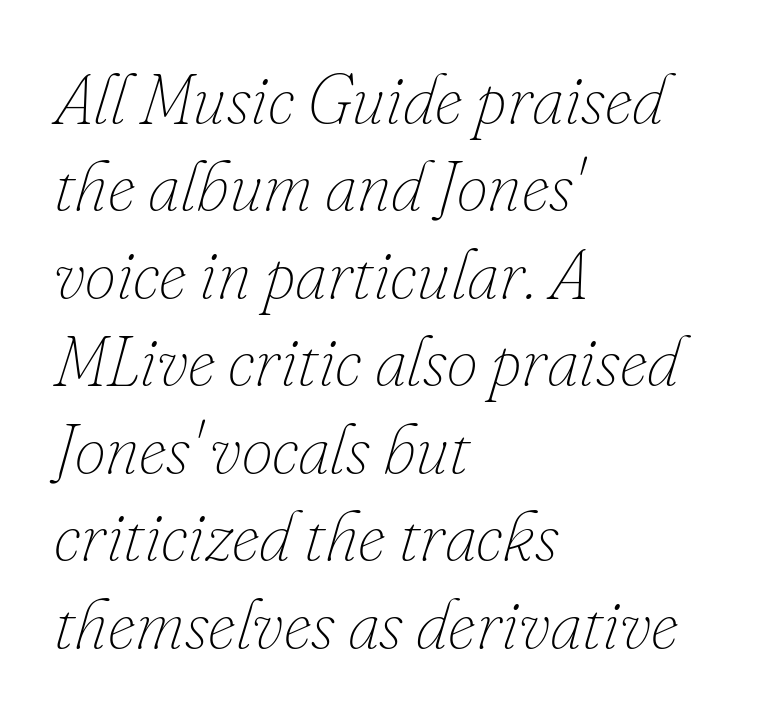
A typesetter would call this proportional, since set widths differ per character. A typesetter would call this leading conventional body-copy spacing. No chunkiness to these letters — they're not bold. How are the letters spaced? Ordinarily, with no added tracking. It's the slanting kind of type. The glyphs are unaccompanied by any horizontal stroke below them.
